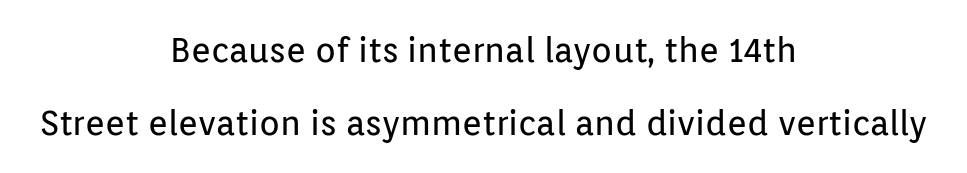
The rendering shows plain stroke endings on the letterforms — a sans-serif design. These lines stack symmetrically, like a column narrowing and widening about its center. Posture: straight, roman, zero tilt. Beneath every word, the page is bare. How would I describe the line gaps? Wide and relaxed.
